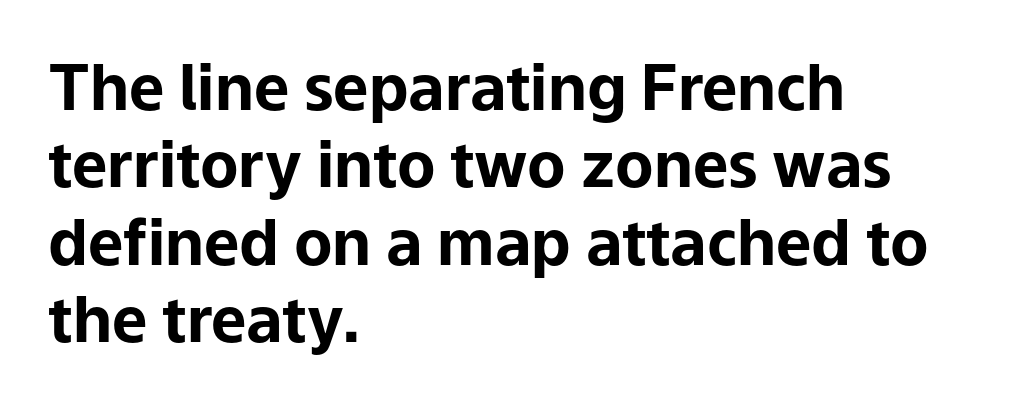
The image shows 63 px bold sans-serif type, upright; set left-aligned, line spacing 1.23x, normal letter spacing, not underlined; low stroke contrast and a medium x-height.
